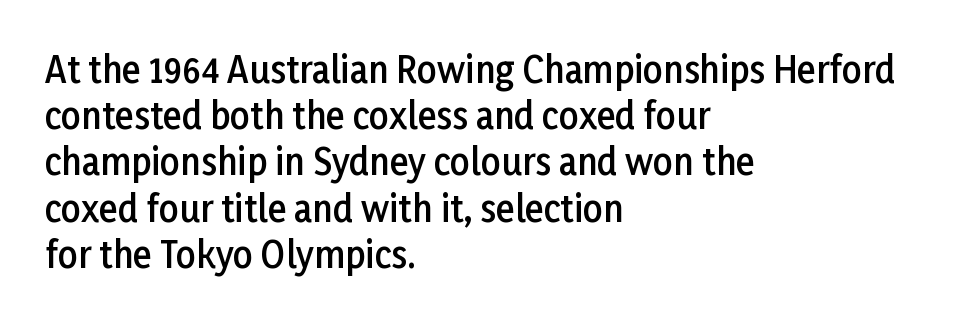
Q: Is the text bold? A: Semi-bold.
Q: Is the text italic (slanted)? A: No, it is upright.
Q: Is the typeface a serif or a sans-serif typeface? A: Sans-serif.
Q: Is the text underlined? A: No.
Q: How is the paragraph aligned? A: Left-aligned.
Q: Is the spacing between letters normal or unusually wide? A: Normal.
Q: Is the spacing between lines tight, normal or loose? A: Normal.
Q: Width (condensed, normal, or wide)? A: Normal.
Q: Stroke contrast? A: Low.
Q: x-height? A: Medium.
Q: Monospaced? A: No.
